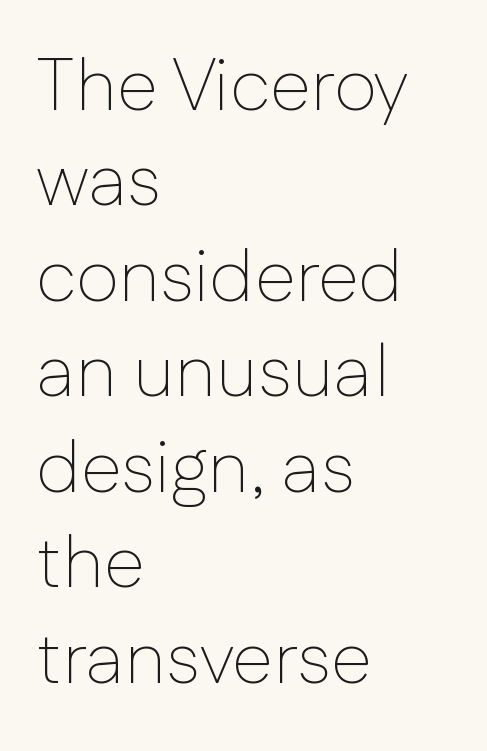
{"serif": "no", "italic": "no", "bold": "no", "weight": "thin", "width": "normal", "stroke_contrast": "low", "x_height": "medium", "monospaced": "no", "underline": "no", "align": "left", "line_spacing": "normal", "line_spacing_ratio": 1.29, "letter_spacing": "normal", "letter_spacing_em": 0.0, "glyph_px": 74}
